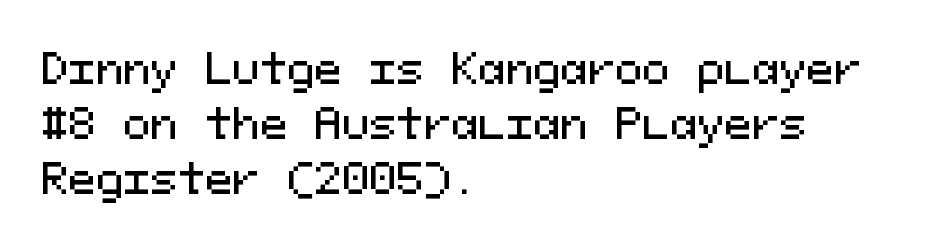
Q: Is the text italic (slanted)? A: No, it is upright.
Q: Is the typeface a serif or a sans-serif typeface? A: Sans-serif.
Q: Is the text underlined? A: No.
Q: How is the paragraph aligned? A: Left-aligned.
Q: Is the spacing between letters normal or unusually wide? A: Normal.
Q: Is the spacing between lines tight, normal or loose? A: Normal.
Q: Width (condensed, normal, or wide)? A: Normal.
Q: Stroke contrast? A: Medium.
Q: x-height? A: Medium.
Q: Monospaced? A: Yes.
